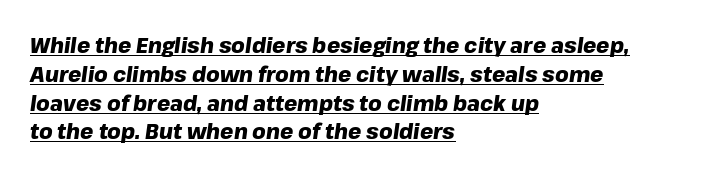
Q: Is the text bold? A: Yes.
Q: Is the text italic (slanted)? A: Yes, it leans right by about 8 degrees.
Q: Is the text underlined? A: Yes.
Q: How is the paragraph aligned? A: Left-aligned.
Q: Is the spacing between letters normal or unusually wide? A: Normal.
Q: Is the spacing between lines tight, normal or loose? A: Normal.
